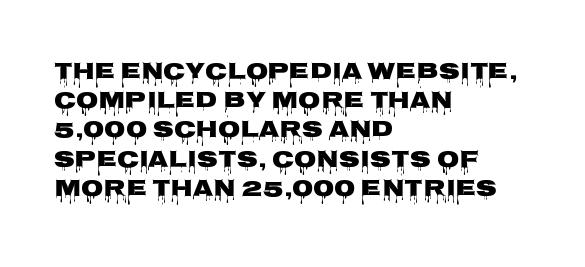
Is the block centered? No — it sits flush against the left margin. Strong, thick strokes mark this as bold type. Plain, unruled lines of type. Nothing unusual about the tracking: characters are spaced as the font intends. When letters stand straight like this, we call the style roman or upright. One glance says typical: line gaps are just what's usual.
